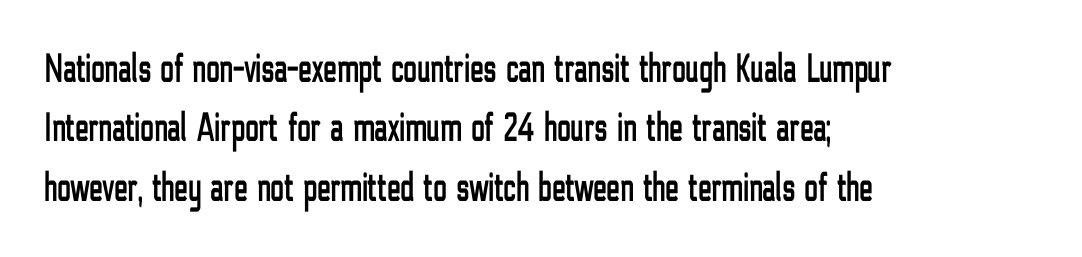
If you drew a ruler down the left edge, every line would touch it. Posture: straight, roman, zero tilt. Baseline-to-baseline distance is the conventional proportion of letter height. The characters display no serif detailing; their extremities are plain. The letters advance in unequal steps, a hallmark of proportional type. A bare baseline throughout the passage.
